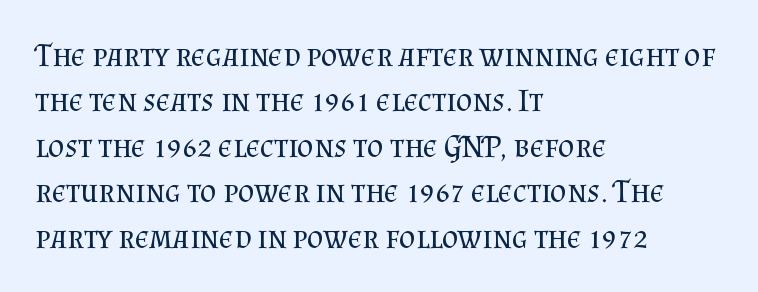
The image shows 32 px regular-weight serif type, upright; set left-aligned, normal line spacing (1.42x), normal letter spacing, not underlined; medium stroke contrast and a small x-height.
